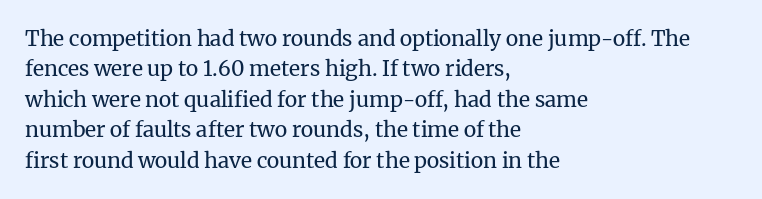
Letter spacing: default. Ink coverage per letter is moderate at most. The rag falls on the right side of this text block. Descenders are the only things crossing below the line. This block has exactly the height ordinary leading produces. This is the regular roman posture of the typeface.
